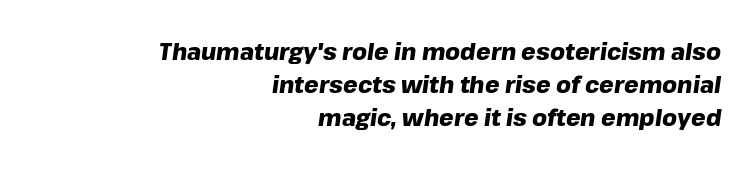
Q: Is the text bold? A: Yes.
Q: Is the text italic (slanted)? A: Yes, it leans right by about 8 degrees.
Q: Is the text underlined? A: No.
Q: How is the paragraph aligned? A: Right-aligned.
Q: Is the spacing between letters normal or unusually wide? A: Normal.
Q: Is the spacing between lines tight, normal or loose? A: Normal.
